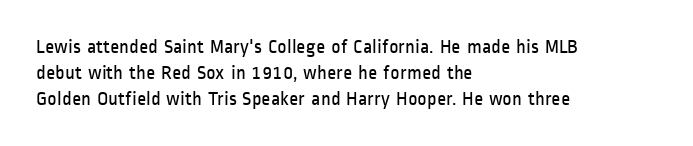
The image shows 20 px text type, upright; set left-aligned, normal line spacing (1.29x), normal letter spacing, not underlined.
